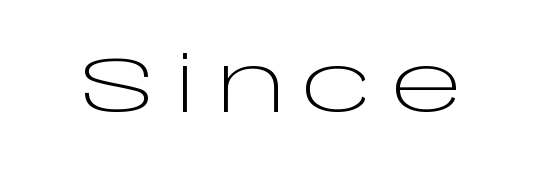
Characters remain perfectly vertical along every line. In terms of letterform style, serifs are entirely absent. Short note: letters widely spaced. Glance below the letters and you will spot only blank space.
